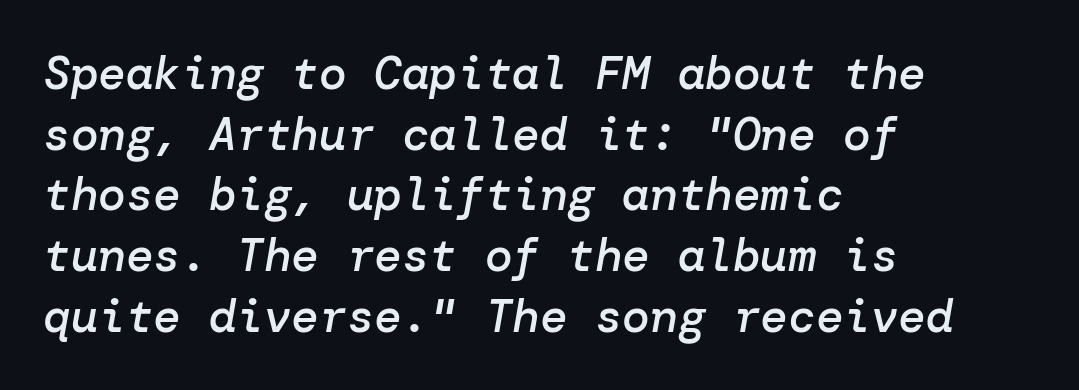
A student would call this left alignment; a typographer would say flush left, rag right. Quick note: interline space is typical. Set as a demibold, roughly 600 on the weight scale. A typesetter would mark this as italic. The letterforms sit shoulder to shoulder at normal distance. The space directly below the letters is spotless.
